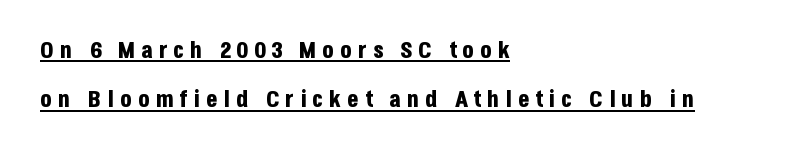
The image shows 24 px bold type, upright; set left-aligned, loose line spacing (2.06x), unusually wide letter spacing (+0.24 em), underlined.
